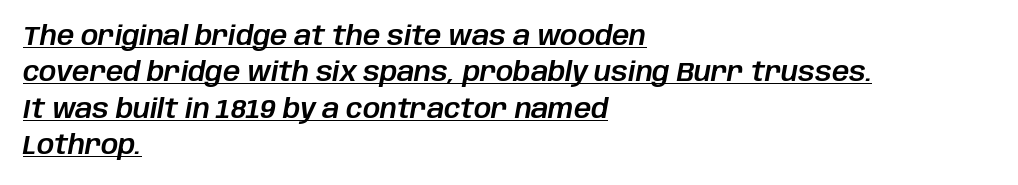
Q: Is the text italic (slanted)? A: Yes, it leans right by about 10 degrees.
Q: Is the text underlined? A: Yes.
Q: How is the paragraph aligned? A: Left-aligned.
Q: Is the spacing between letters normal or unusually wide? A: Normal.
Q: Is the spacing between lines tight, normal or loose? A: Normal.
